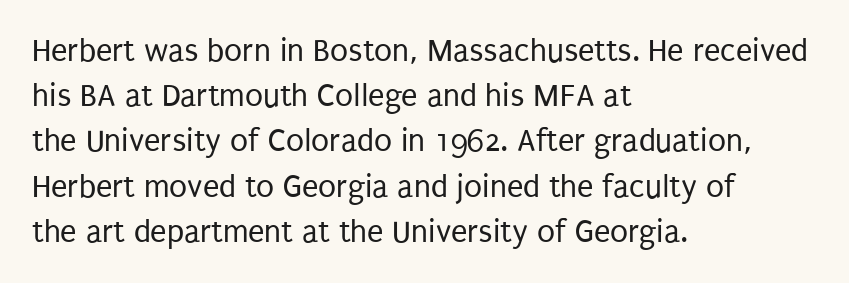
What's the leading like? Ordinary, nothing unusual. Where is the straight margin? On the left. You could call the tracking neutral — neither tight nor loose. Style check: upright.
